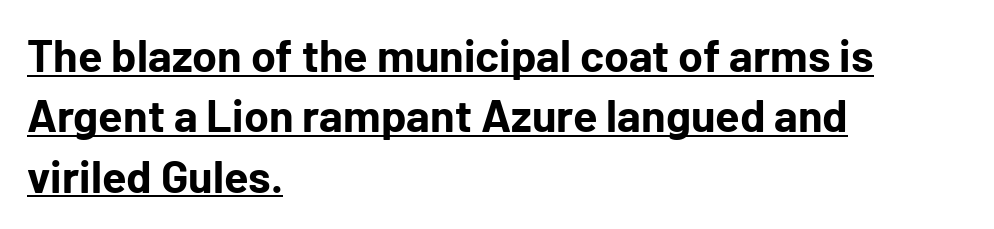
The image shows 45 px bold sans-serif type, upright; set left-aligned, normal line spacing (1.34x), normal letter spacing, underlined; low stroke contrast and a medium x-height.
